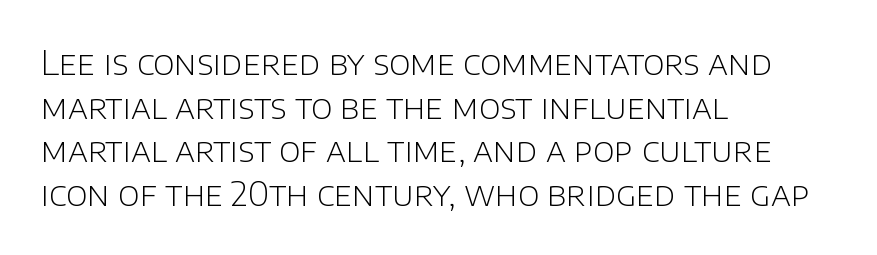
The image shows 33 px light sans-serif type, upright; set left-aligned, normal line spacing (1.32x), normal letter spacing, not underlined; low stroke contrast and a large x-height.
